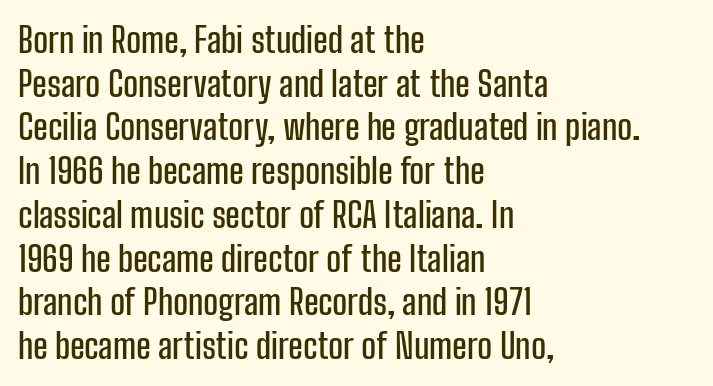
The image shows 35 px condensed sans-serif type, upright; set left-aligned, normal line spacing (1.25x), normal letter spacing, not underlined; low stroke contrast and a medium x-height.
